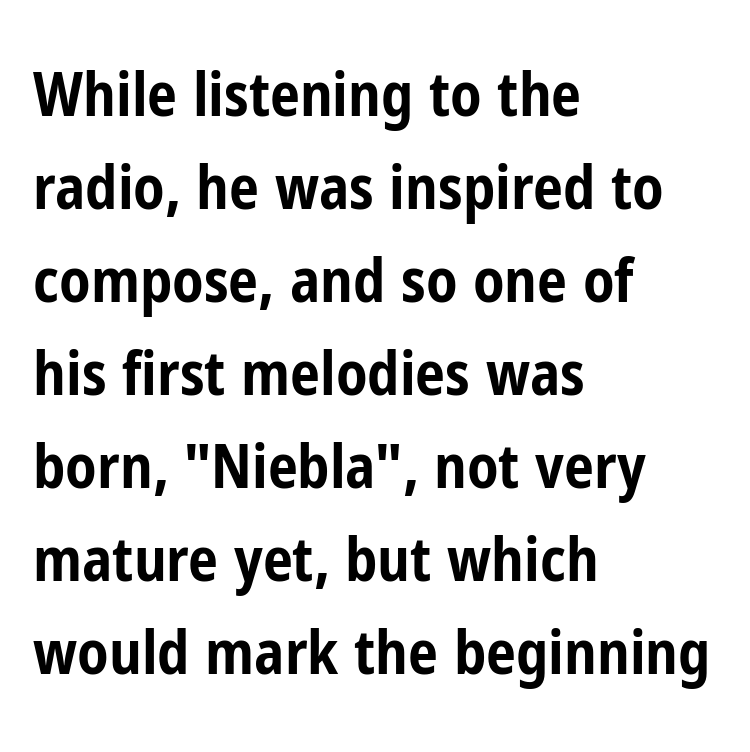
One-word summary of the alignment: left. Is this a fixed-width face? No — the glyphs have proportional, varying widths. Grotesque or geometric, the face here clearly has no serifs. Tracking value appears to be zero — textbook default spacing.
